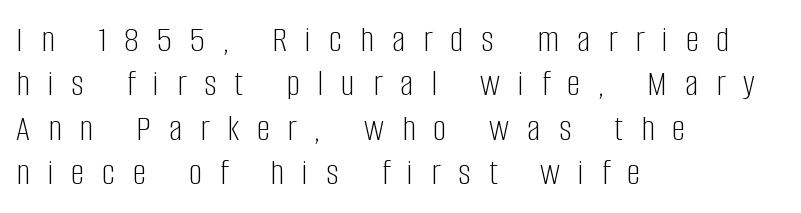
Q: Is the text bold? A: No.
Q: Is the text italic (slanted)? A: No, it is upright.
Q: Is the typeface a serif or a sans-serif typeface? A: Sans-serif.
Q: Is the text underlined? A: No.
Q: How is the paragraph aligned? A: Left-aligned.
Q: Is the spacing between letters normal or unusually wide? A: Unusually wide.
Q: Width (condensed, normal, or wide)? A: Condensed.
Q: Stroke contrast? A: Low.
Q: x-height? A: Large.
Q: Monospaced? A: No.
